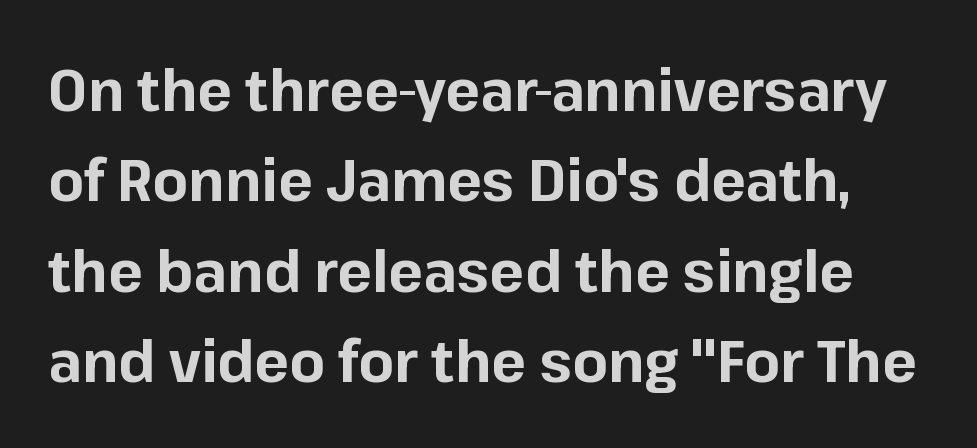
The image shows 58 px bold sans-serif type, upright; set normal line spacing (1.56x), normal letter spacing, not underlined; low stroke contrast and a medium x-height.
